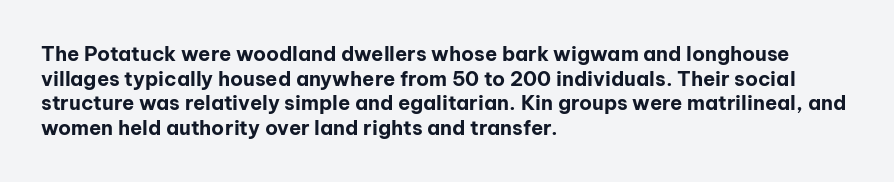
The image shows 20 px bold type, upright; set left-aligned, line spacing 1.23x, normal letter spacing, not underlined.
